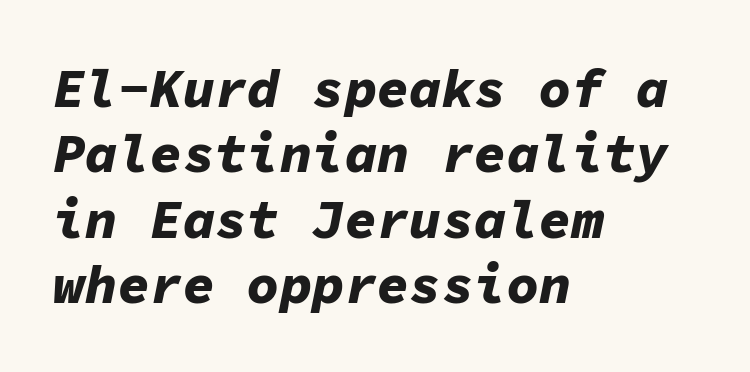
Visually the block forms a straight wall on the left and a jagged coastline on the right. You could count columns in this text — the font is strictly monospaced. A bare baseline throughout the passage. Set as a true bold cut, around the 700 mark. Style check: oblique.
